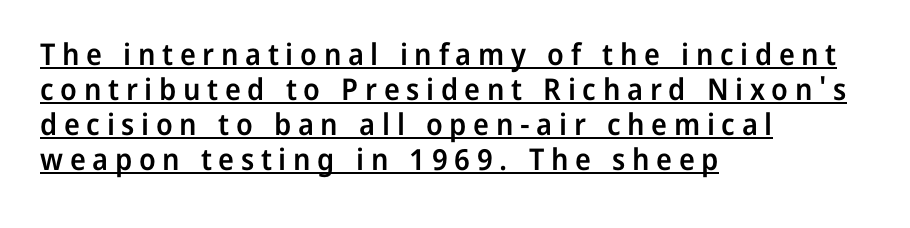
Q: Is the text bold? A: Semi-bold.
Q: Is the text italic (slanted)? A: No, it is upright.
Q: Is the typeface a serif or a sans-serif typeface? A: Sans-serif.
Q: Is the text underlined? A: Yes.
Q: How is the paragraph aligned? A: Left-aligned.
Q: Is the spacing between letters normal or unusually wide? A: Unusually wide.
Q: Width (condensed, normal, or wide)? A: Normal.
Q: Stroke contrast? A: Low.
Q: x-height? A: Medium.
Q: Monospaced? A: No.
